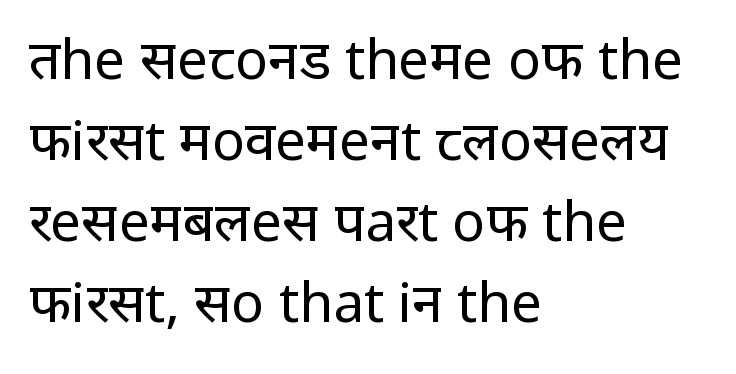
Q: Is the text bold? A: No.
Q: Is the text italic (slanted)? A: No, it is upright.
Q: Is the typeface a serif or a sans-serif typeface? A: Sans-serif.
Q: Is the text underlined? A: No.
Q: How is the paragraph aligned? A: Left-aligned.
Q: Is the spacing between letters normal or unusually wide? A: Normal.
Q: Is the spacing between lines tight, normal or loose? A: Normal.
Q: Width (condensed, normal, or wide)? A: Normal.
Q: Stroke contrast? A: Low.
Q: x-height? A: Medium.
Q: Monospaced? A: No.
